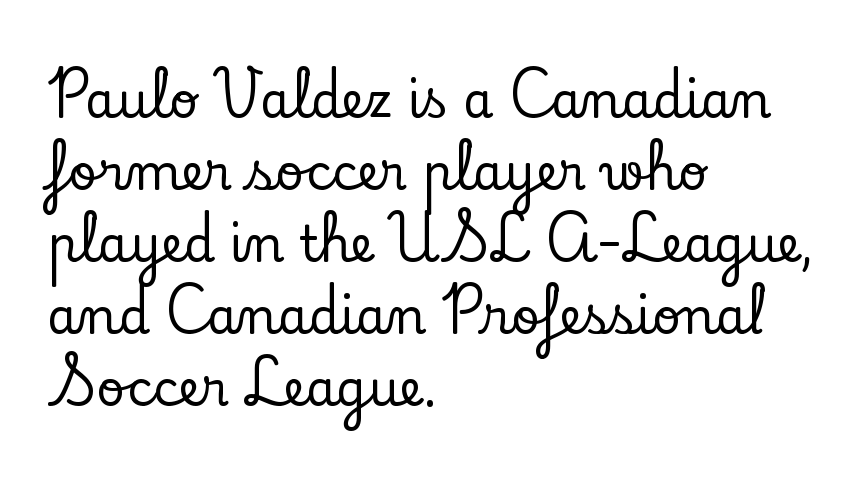
{"serif": "yes", "italic": "no", "width": "normal", "stroke_contrast": "low", "x_height": "small", "monospaced": "no", "underline": "no", "align": "left", "line_spacing": "normal", "line_spacing_ratio": 1.47, "letter_spacing": "normal", "letter_spacing_em": 0.0, "glyph_px": 49}
